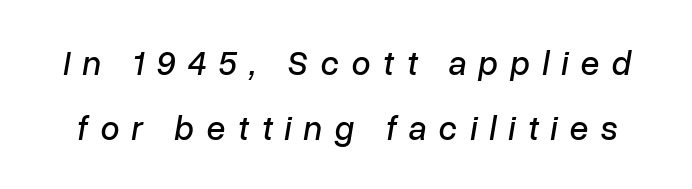
{"italic": "yes", "lean": "right", "slant_degrees": 10, "width": "normal", "stroke_contrast": "low", "x_height": "medium", "monospaced": "no", "underline": "no", "line_spacing": "loose", "line_spacing_ratio": 1.9, "letter_spacing": "wide", "letter_spacing_em": 0.36, "glyph_px": 34}
